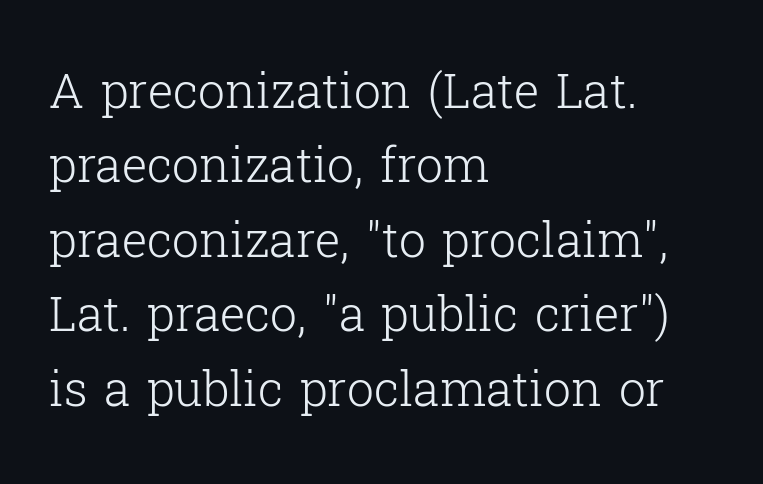
A serif font was chosen for this passage. The face used here is proportionally spaced, like ordinary book or web type. The rendering keeps characters at their native spacing. The ragged edge is on the right, which tells us the setting is flush left.
